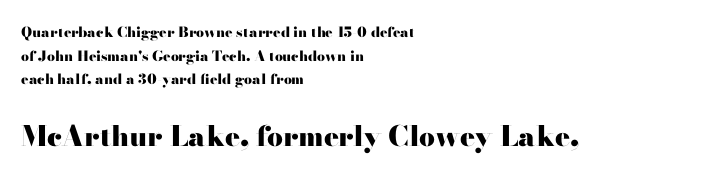
{"serif": "yes", "italic": "no", "bold": "yes", "weight": "heavy", "width": "wide", "stroke_contrast": "high", "x_height": "small", "monospaced": "no", "underline": "no", "align": "left", "line_spacing": "normal", "line_spacing_ratio": 1.68, "letter_spacing": "normal", "letter_spacing_em": 0.0, "larger_block": "second", "size_ratio": 2.0, "glyph_px": 28}
